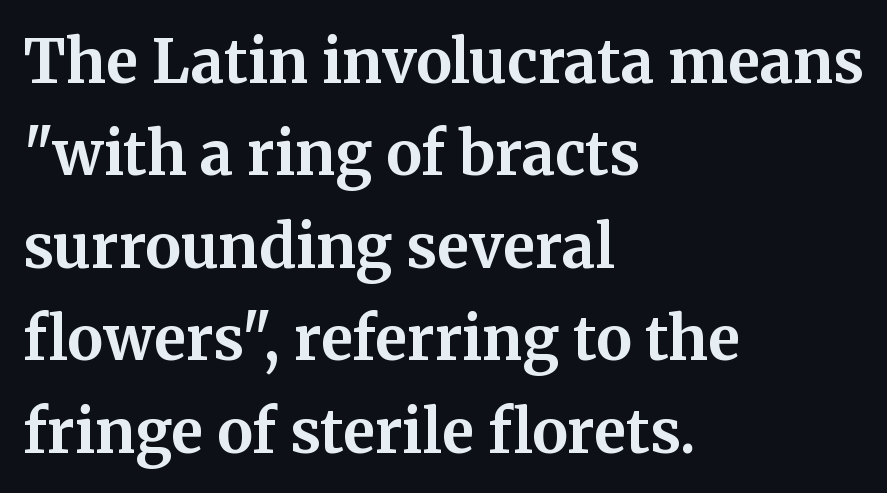
The image shows 60 px bold serif type, upright; set left-aligned, normal line spacing (1.54x), normal letter spacing, not underlined; medium stroke contrast and a medium x-height.
